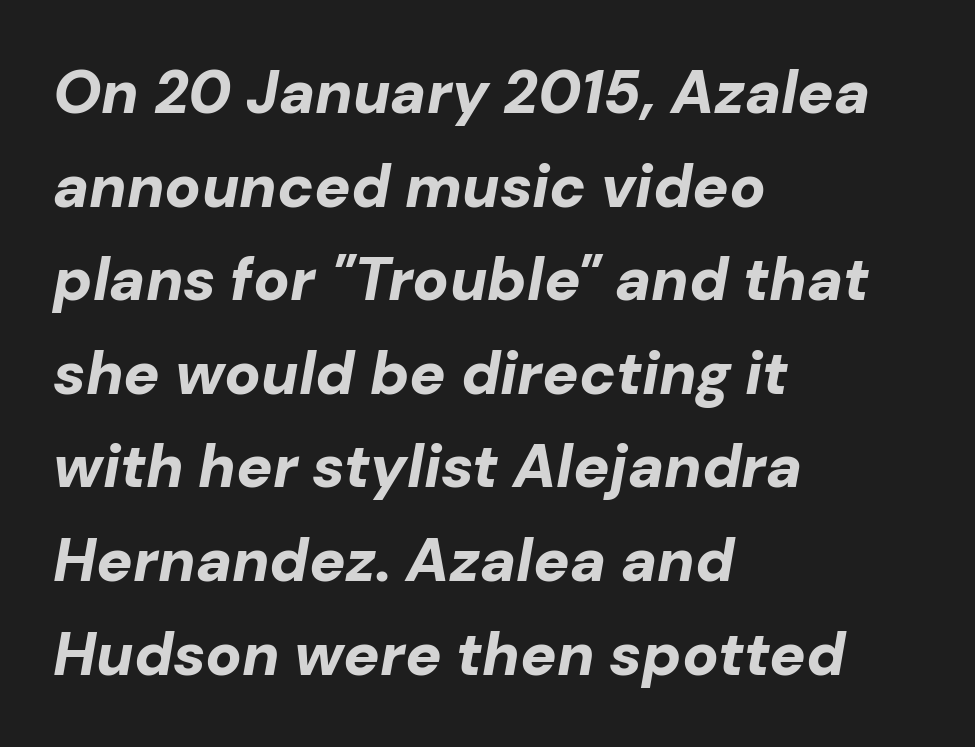
The lines are quadded left. A typesetter would call this proportional, since set widths differ per character. Characters are canted at an angle relative to the baseline's perpendicular. Does the leading feel generous? No, just average. Glyph-to-glyph distance matches everyday printed text. How heavy is the stroke? Heavy — this is a bold.
